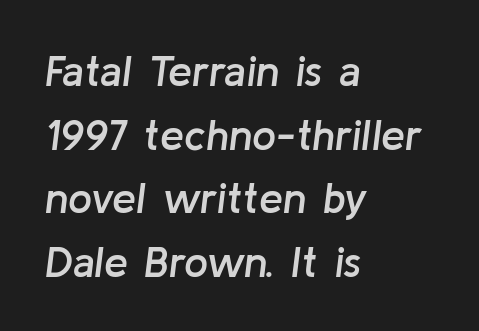
The image shows 43 px semibold type, italic (leaning right); set left-aligned, normal line spacing (1.48x), normal letter spacing, not underlined; low stroke contrast and a medium x-height.
